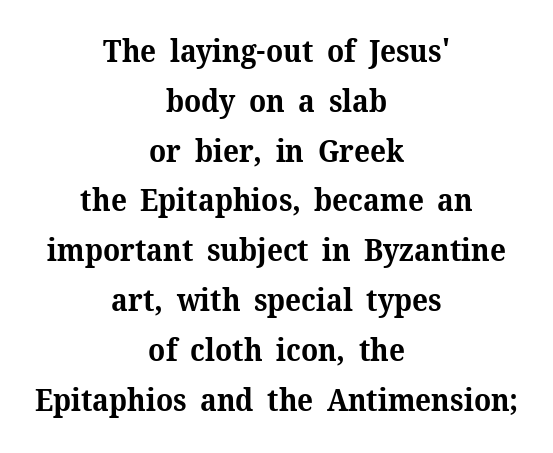
The passage shown is not underscored anywhere. The space between consecutive lines is moderate. Look at the stroke-to-counter ratio: heavy, a bold. The specimen reads as upright at a glance.
